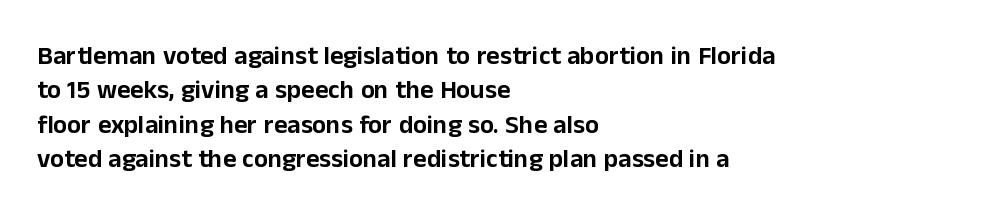
Here the glyphs are tracked normally, forming tight word shapes. Notice how the passage keeps a crisp vertical edge on the left only. A normal amount of white space separates one row of letters from the next. The string is rendered with underlining switched off.
